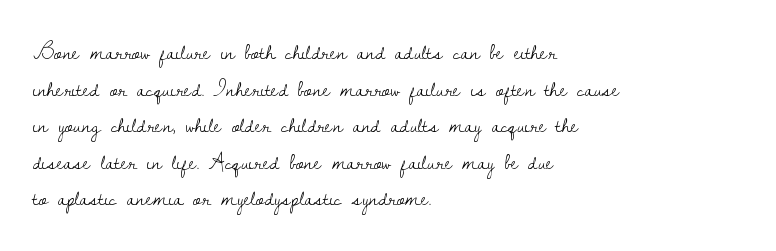
Q: Is the text bold? A: No.
Q: Is the text italic (slanted)? A: Yes.
Q: Is the text underlined? A: No.
Q: How is the paragraph aligned? A: Left-aligned.
Q: Is the spacing between letters normal or unusually wide? A: Normal.
Q: Is the spacing between lines tight, normal or loose? A: Normal.
